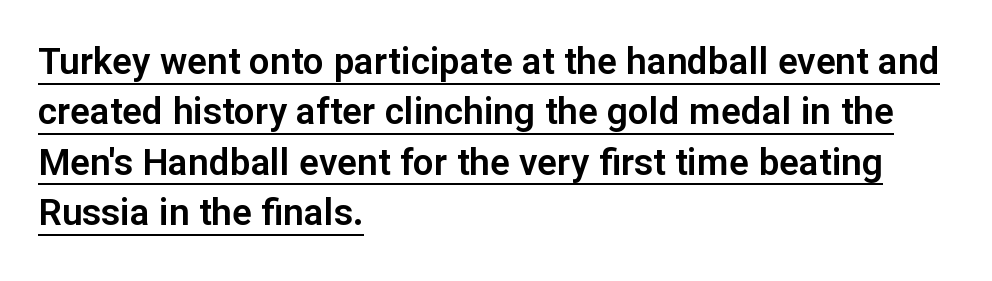
The image shows 37 px sans-serif type, upright; set left-aligned, normal line spacing (1.36x), normal letter spacing, underlined; low stroke contrast and a medium x-height.
